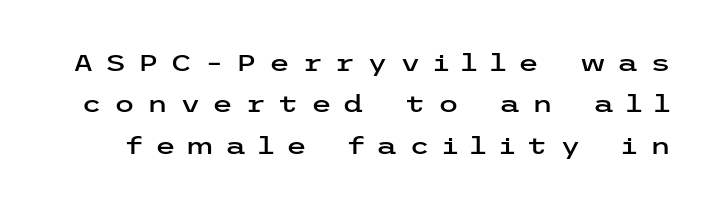
{"italic": "no", "underline": "no", "line_spacing_ratio": 1.72, "letter_spacing": "wide", "letter_spacing_em": 0.49, "glyph_px": 24}
